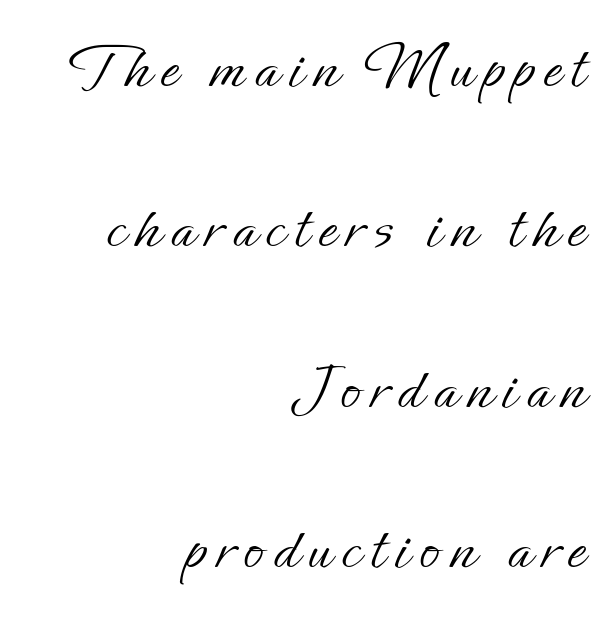
These lines are rendered in a variable-pitch font. One-word summary of the alignment: right. Baseline-to-baseline distance is far greater than the letter height. The string is rendered with underlining switched off.
